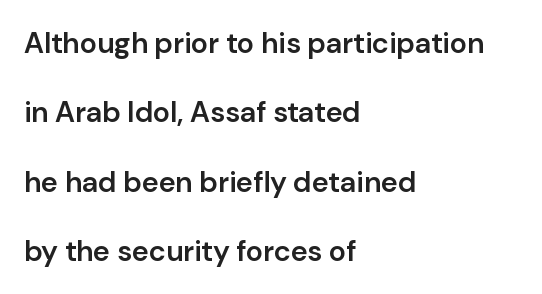
Q: Is the text bold? A: Semi-bold.
Q: Is the text italic (slanted)? A: No, it is upright.
Q: Is the typeface a serif or a sans-serif typeface? A: Sans-serif.
Q: Is the text underlined? A: No.
Q: How is the paragraph aligned? A: Left-aligned.
Q: Is the spacing between letters normal or unusually wide? A: Normal.
Q: Is the spacing between lines tight, normal or loose? A: Loose.
Q: Width (condensed, normal, or wide)? A: Normal.
Q: Stroke contrast? A: Low.
Q: x-height? A: Medium.
Q: Monospaced? A: No.
